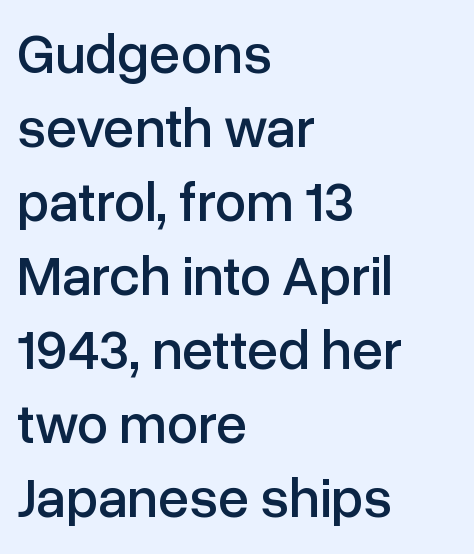
{"serif": "no", "italic": "no", "width": "normal", "stroke_contrast": "low", "x_height": "medium", "monospaced": "no", "underline": "no", "align": "left", "line_spacing": "normal", "line_spacing_ratio": 1.32, "letter_spacing": "normal", "letter_spacing_em": 0.0, "glyph_px": 56}
